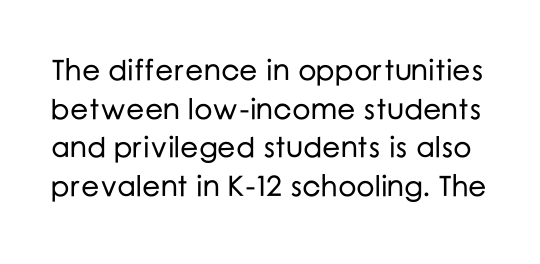
The image shows 29 px sans-serif type, upright; set normal line spacing (1.33x), normal letter spacing, not underlined; low stroke contrast and a medium x-height.
